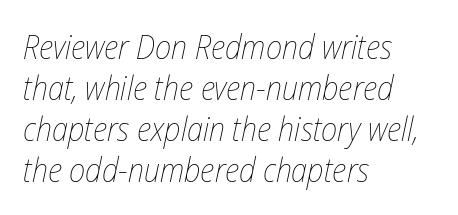
The image shows 33 px thin, condensed type, italic (leaning right); set left-aligned, line spacing 1.24x, normal letter spacing, not underlined; low stroke contrast and a medium x-height.
